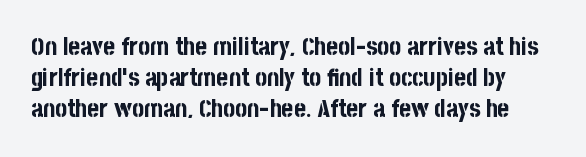
{"italic": "no", "bold": "yes", "underline": "no", "line_spacing": "normal", "line_spacing_ratio": 1.25, "letter_spacing": "normal", "letter_spacing_em": 0.0, "glyph_px": 25}
